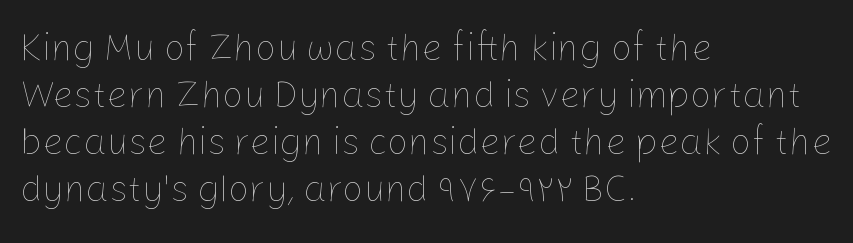
The image shows 37 px thin type, upright; set left-aligned, normal line spacing (1.27x), normal letter spacing, not underlined; low stroke contrast and a medium x-height.
